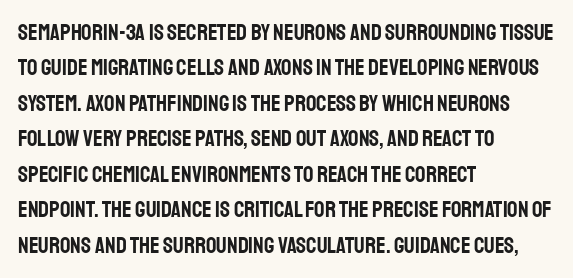
{"italic": "no", "underline": "no", "align": "left", "line_spacing": "normal", "line_spacing_ratio": 1.54, "letter_spacing": "normal", "letter_spacing_em": 0.0, "glyph_px": 23}
